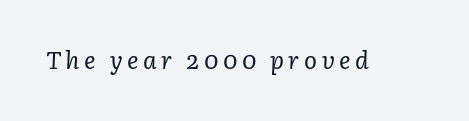
Q: Is the text bold? A: No.
Q: Is the text italic (slanted)? A: Yes, it leans right by about 3 degrees.
Q: Is the text underlined? A: No.
